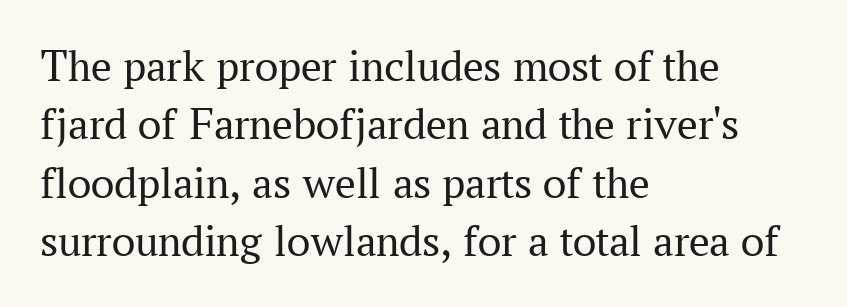
The image shows 46 px regular-weight serif type, upright; set left-aligned, normal line spacing (1.27x), normal letter spacing, not underlined; medium stroke contrast and a medium x-height.
